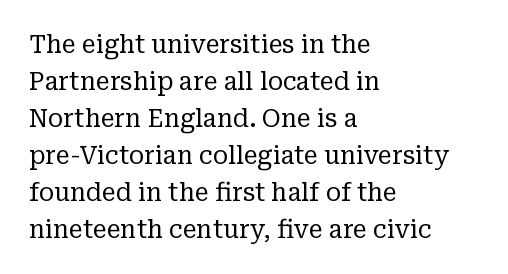
The image shows 25 px text type, upright; set left-aligned, normal line spacing (1.48x), normal letter spacing, not underlined.
